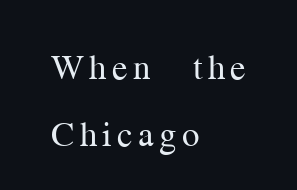
Q: Is the text bold? A: No.
Q: Is the text italic (slanted)? A: No, it is upright.
Q: Is the typeface a serif or a sans-serif typeface? A: Serif.
Q: Is the text underlined? A: No.
Q: How is the paragraph aligned? A: Left-aligned.
Q: Is the spacing between lines tight, normal or loose? A: Loose.
Q: Width (condensed, normal, or wide)? A: Normal.
Q: Stroke contrast? A: Medium.
Q: x-height? A: Medium.
Q: Monospaced? A: No.
